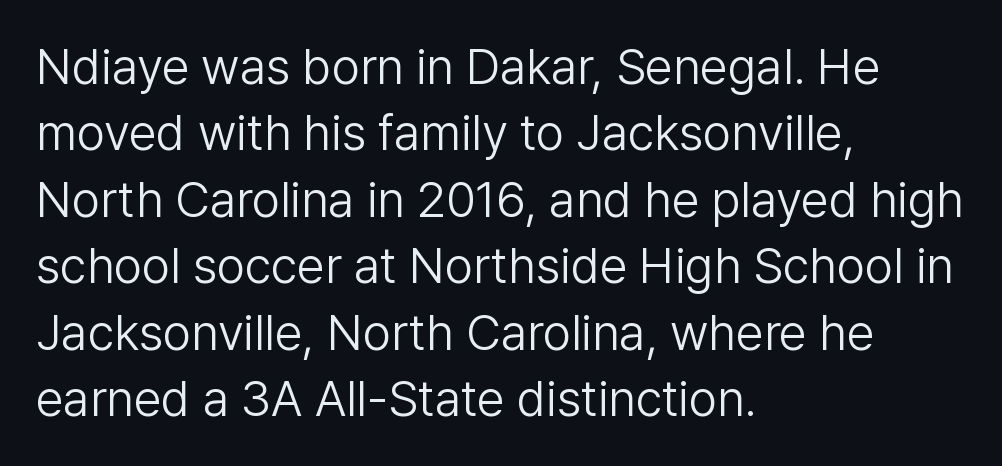
One glance says typical: line gaps are just what's usual. Honestly, there is no underline to notice here at all. Honestly, the letter spacing is just normal — you wouldn't notice it. Weight class: somewhere from thin through regular. Does the type have serifs? No, each stem ends abruptly.
